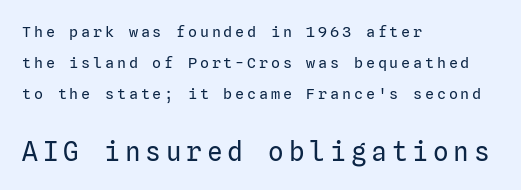
The image shows 26 px text type, upright; set left-aligned, loose line spacing (2.08x), not underlined; the second (bottom) block is 1.73x larger.
